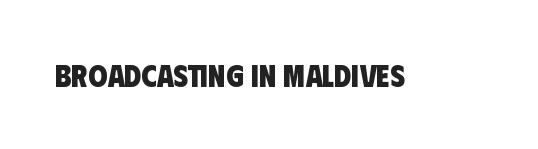
Q: Is the text bold? A: Yes.
Q: Is the typeface a serif or a sans-serif typeface? A: Sans-serif.
Q: Is the text underlined? A: No.
Q: Is the spacing between letters normal or unusually wide? A: Normal.
Q: Width (condensed, normal, or wide)? A: Condensed.
Q: Stroke contrast? A: Low.
Q: x-height? A: Large.
Q: Monospaced? A: No.
